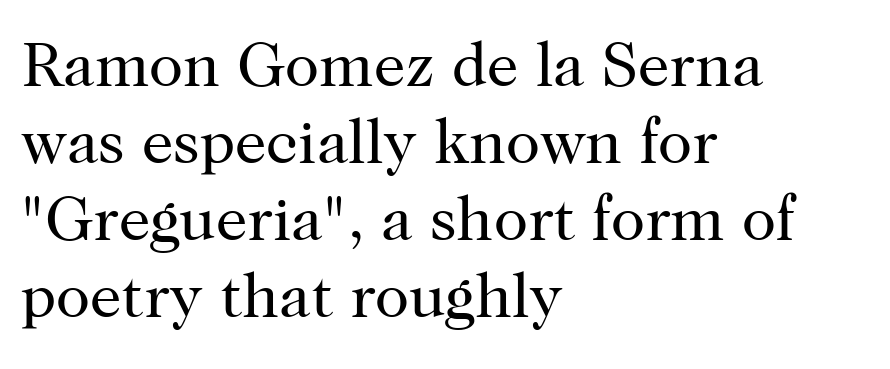
The glyphs are unaccompanied by any horizontal stroke below them. The passage is arranged the way most books set body copy — flush left. Little horizontal feet cap the strokes, marking this as serif type. Compared with a typical body face, this is equally light or lighter still.
